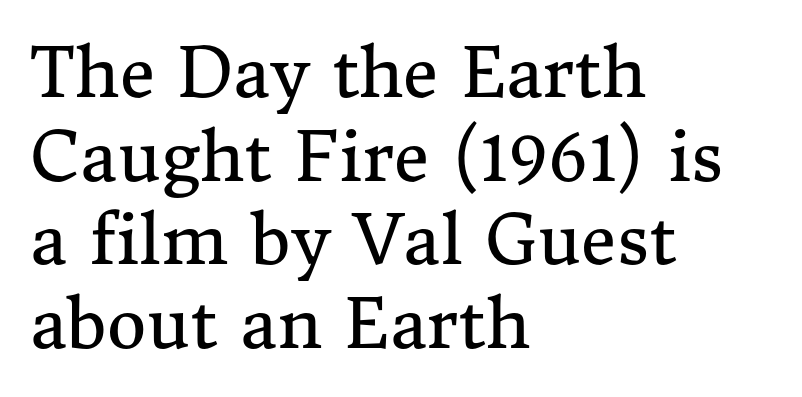
Posture: straight, roman, zero tilt. Decoration check: the copy has no underline. The passage shown has conventional tracking throughout. A typesetter would call this proportional, since set widths differ per character. All the whitespace from short lines collects on the right. The letterforms sit at book weight or below.
